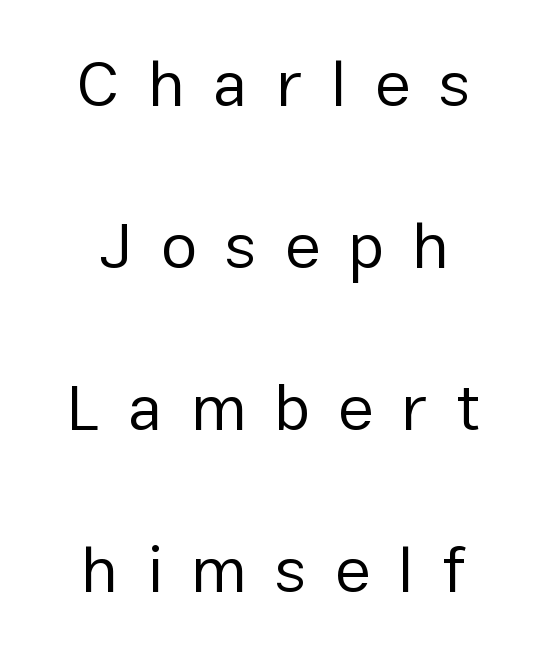
Q: Is the text bold? A: No.
Q: Is the text italic (slanted)? A: No, it is upright.
Q: Is the typeface a serif or a sans-serif typeface? A: Sans-serif.
Q: Is the text underlined? A: No.
Q: How is the paragraph aligned? A: Centered.
Q: Is the spacing between letters normal or unusually wide? A: Unusually wide.
Q: Is the spacing between lines tight, normal or loose? A: Loose.
Q: Width (condensed, normal, or wide)? A: Normal.
Q: Stroke contrast? A: Low.
Q: x-height? A: Medium.
Q: Monospaced? A: No.
